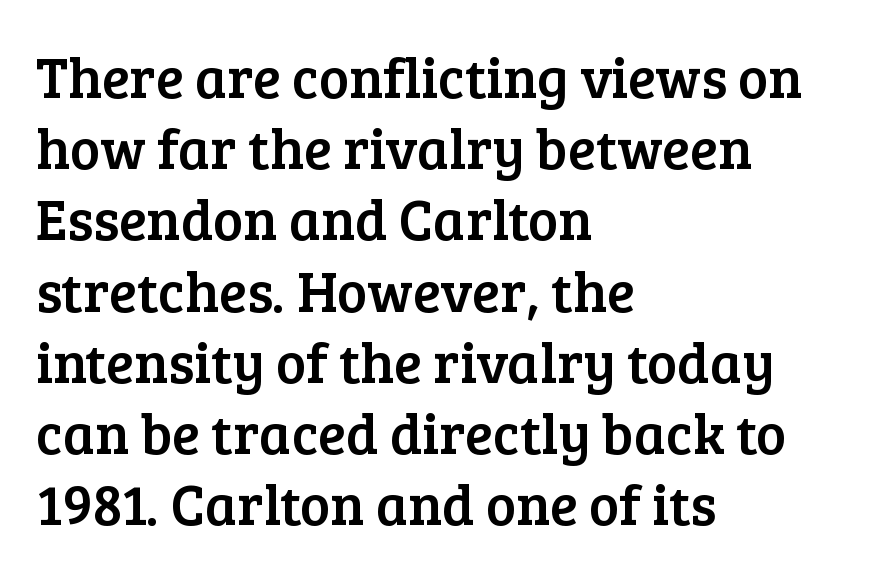
Q: Is the text italic (slanted)? A: No, it is upright.
Q: Is the typeface a serif or a sans-serif typeface? A: Serif.
Q: Is the text underlined? A: No.
Q: How is the paragraph aligned? A: Left-aligned.
Q: Is the spacing between letters normal or unusually wide? A: Normal.
Q: Is the spacing between lines tight, normal or loose? A: Normal.
Q: Width (condensed, normal, or wide)? A: Normal.
Q: Stroke contrast? A: Low.
Q: x-height? A: Medium.
Q: Monospaced? A: No.
